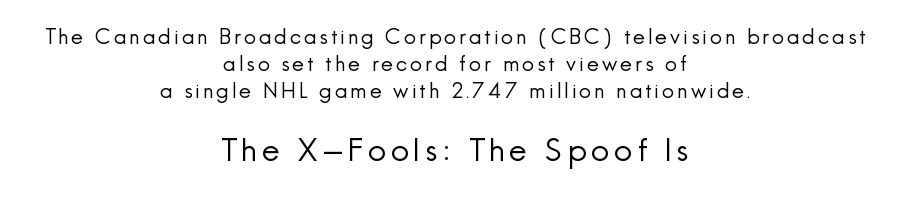
Q: Is the text bold? A: No.
Q: Is the text italic (slanted)? A: No, it is upright.
Q: Is the typeface a serif or a sans-serif typeface? A: Sans-serif.
Q: Is the text underlined? A: No.
Q: How is the paragraph aligned? A: Centered.
Q: Is the spacing between lines tight, normal or loose? A: Normal.
Q: Which block of text is set in a larger size, the first (top) or the second (bottom)? A: The second (bottom) one.
Q: Width (condensed, normal, or wide)? A: Normal.
Q: x-height? A: Small.
Q: Monospaced? A: No.
